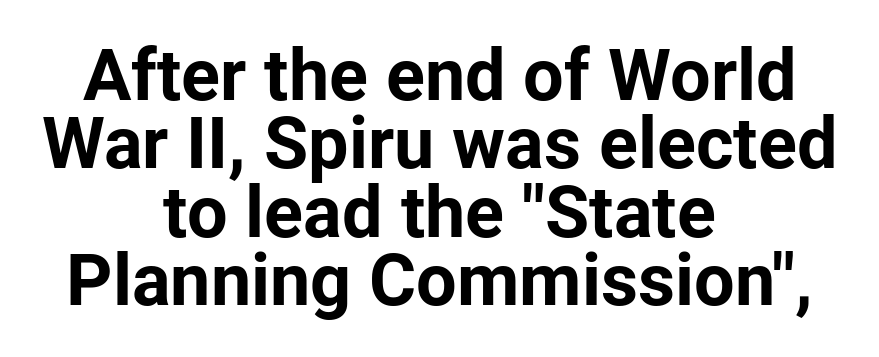
Unlike a traditional serif, this face leaves its strokes unadorned. Descenders hang freely into open space. A typesetter would call this leading minimal, almost set solid. I'd describe the lettering as bold — thick and assertive.
